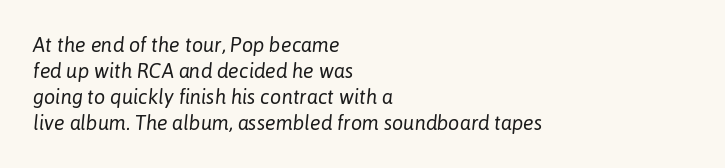
{"italic": "yes", "lean": "right", "slant_degrees": 6, "bold": "no", "underline": "no", "align": "left", "line_spacing": "normal", "line_spacing_ratio": 1.3, "letter_spacing": "normal", "letter_spacing_em": 0.0, "glyph_px": 20}
